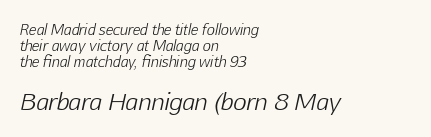
Each word holds together tightly as a unit, with standard inter-letter gaps. The vertical gap from one line to the next is small. Yep, that's italic — everything's leaning. If you drew a ruler down the left edge, every line would touch it.
